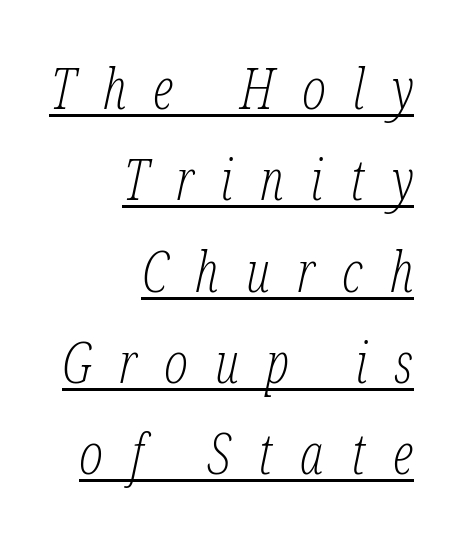
{"serif": "yes", "italic": "yes", "lean": "right", "slant_degrees": 12, "bold": "no", "weight": "light", "width": "condensed", "stroke_contrast": "low", "x_height": "medium", "monospaced": "no", "underline": "yes", "align": "right", "line_spacing": "normal", "line_spacing_ratio": 1.63, "letter_spacing": "wide", "letter_spacing_em": 0.49, "glyph_px": 56}
